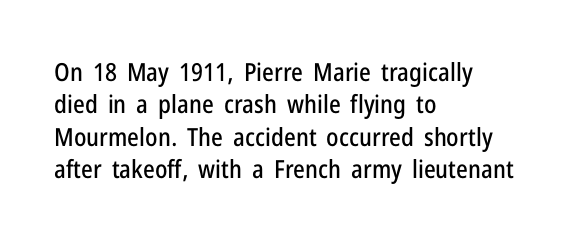
{"italic": "no", "underline": "no", "align": "left", "line_spacing": "normal", "line_spacing_ratio": 1.3, "letter_spacing": "normal", "letter_spacing_em": 0.0, "glyph_px": 25}
